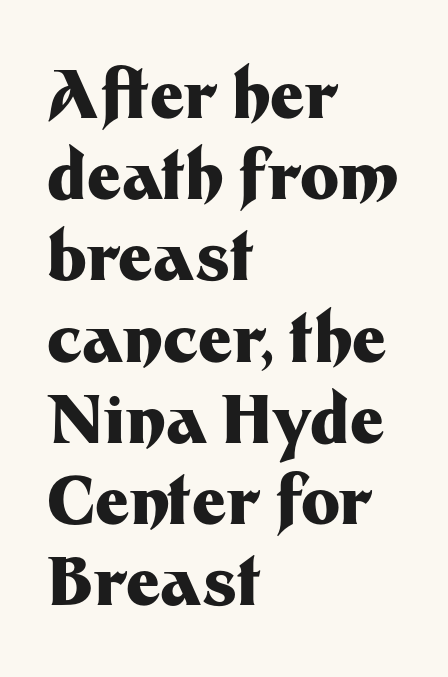
The image shows 66 px heavy sans-serif type, upright; set left-aligned, line spacing 1.23x, normal letter spacing, not underlined; medium stroke contrast and a medium x-height.
